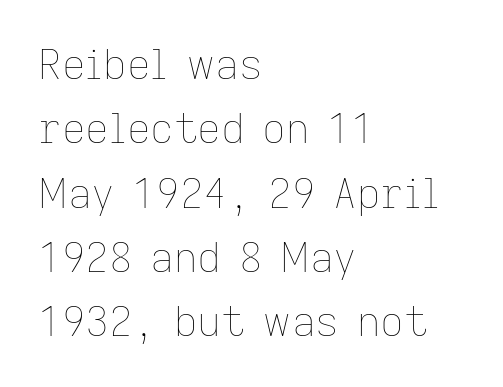
{"italic": "no", "bold": "no", "weight": "thin", "width": "normal", "stroke_contrast": "low", "x_height": "medium", "monospaced": "no", "underline": "no", "align": "left", "line_spacing": "normal", "line_spacing_ratio": 1.57, "letter_spacing": "normal", "letter_spacing_em": 0.0, "glyph_px": 41}
